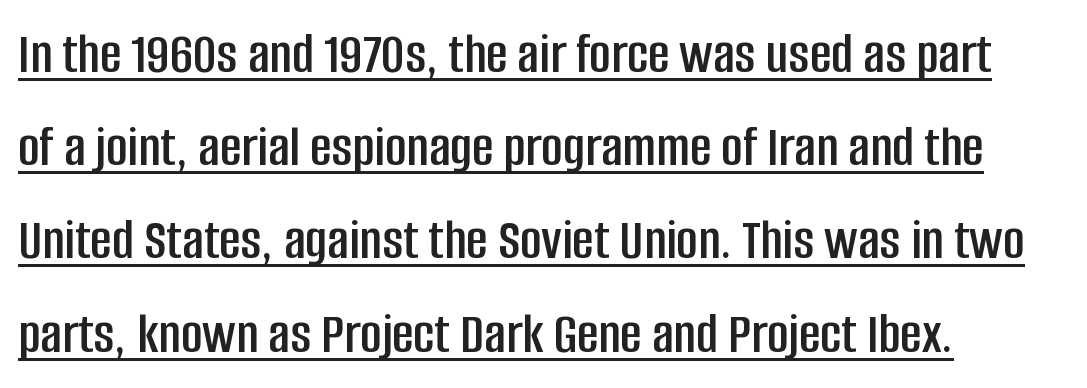
Tall strokes in this sample are plumb rather than angled. Caption: multi-line text, flush left, ragged right. Leading matches the norm, producing a regular column. This is underlined copy, the kind a proofreader might mark for attention.
